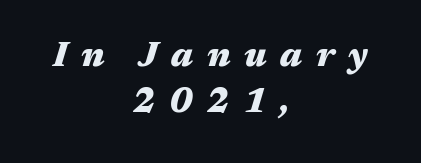
{"italic": "yes", "lean": "right", "slant_degrees": 17, "bold": "yes", "weight": "heavy", "width": "wide", "stroke_contrast": "medium", "x_height": "medium", "monospaced": "no", "underline": "no", "align": "center", "line_spacing": "normal", "line_spacing_ratio": 1.35, "letter_spacing": "wide", "letter_spacing_em": 0.4, "glyph_px": 34}
